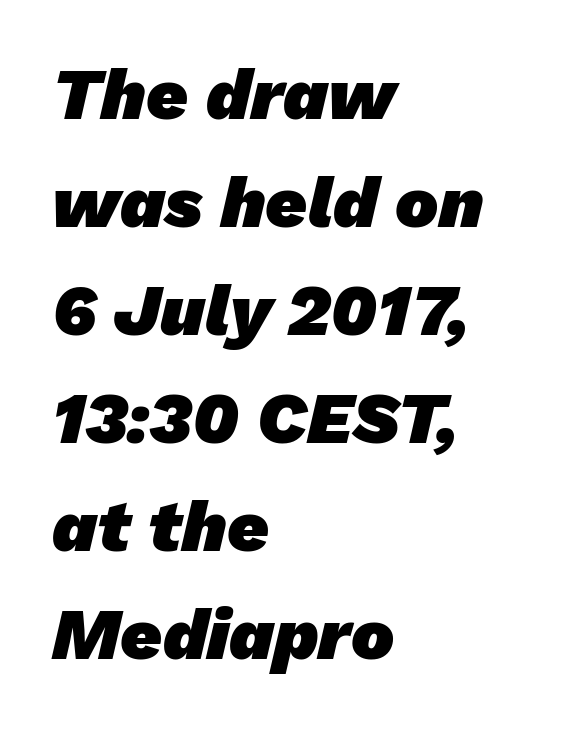
Q: Is the text bold? A: Yes.
Q: Is the typeface a serif or a sans-serif typeface? A: Sans-serif.
Q: Is the text underlined? A: No.
Q: How is the paragraph aligned? A: Left-aligned.
Q: Is the spacing between letters normal or unusually wide? A: Normal.
Q: Is the spacing between lines tight, normal or loose? A: Normal.
Q: Width (condensed, normal, or wide)? A: Normal.
Q: Stroke contrast? A: Low.
Q: x-height? A: Medium.
Q: Monospaced? A: No.
